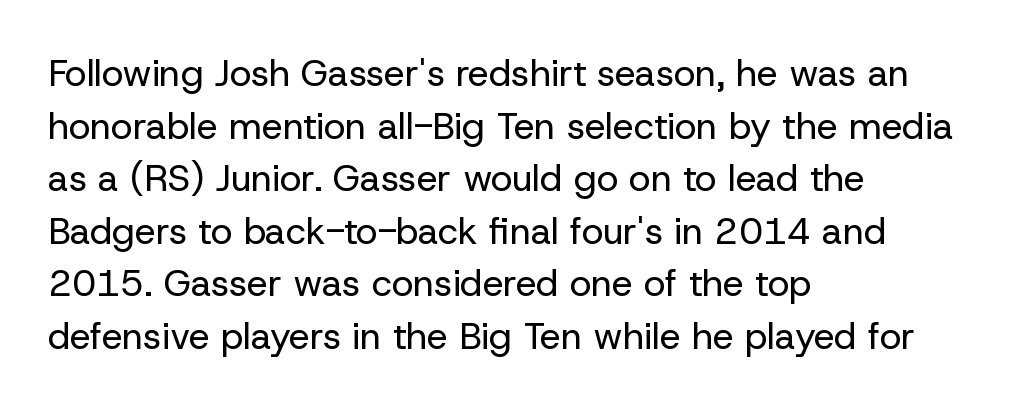
{"serif": "no", "italic": "no", "bold": "no", "weight": "regular", "width": "normal", "stroke_contrast": "low", "x_height": "medium", "monospaced": "no", "underline": "no", "align": "left", "line_spacing": "normal", "line_spacing_ratio": 1.42, "letter_spacing": "normal", "letter_spacing_em": 0.0, "glyph_px": 37}
